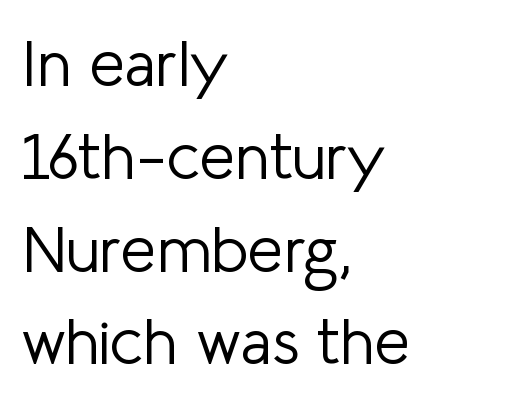
The image shows 64 px light sans-serif type, upright; set left-aligned, normal line spacing (1.45x), normal letter spacing, not underlined; low stroke contrast and a medium x-height.
